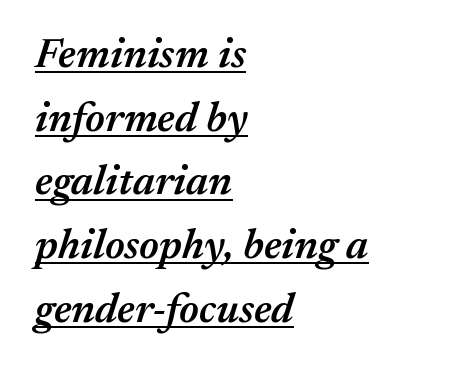
Observe the ordinary spacing: letters are neighbours, not strangers. Each new line begins a customary step beneath the previous one. Compared with ordinary roman type, these characters are visibly tilted. Looks like regular typesetting: each glyph gets only the width it needs.
